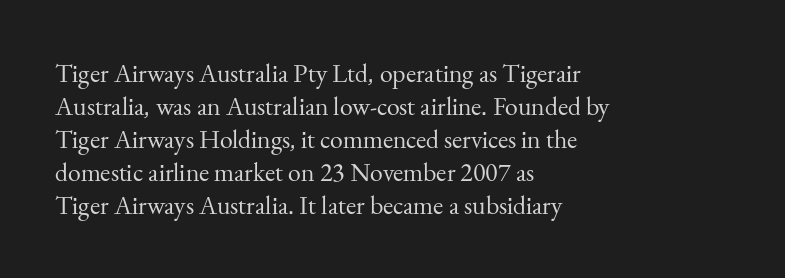
Q: Is the text bold? A: No.
Q: Is the text italic (slanted)? A: No, it is upright.
Q: Is the text underlined? A: No.
Q: How is the paragraph aligned? A: Left-aligned.
Q: Is the spacing between letters normal or unusually wide? A: Normal.
Q: Is the spacing between lines tight, normal or loose? A: Normal.
